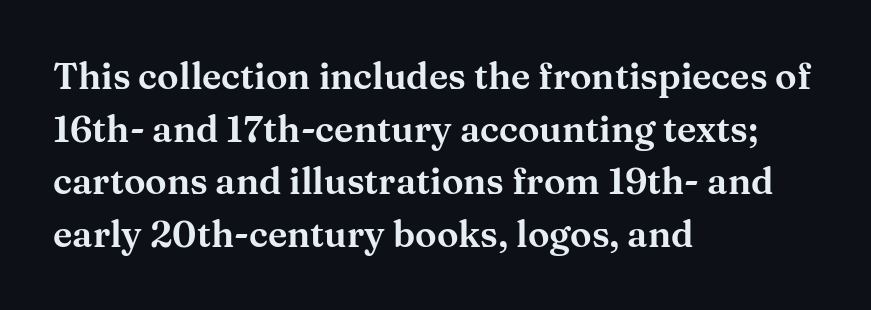
The image shows 36 px wide serif type, upright; set left-aligned, normal line spacing (1.46x), normal letter spacing, not underlined; medium stroke contrast and a medium x-height.
